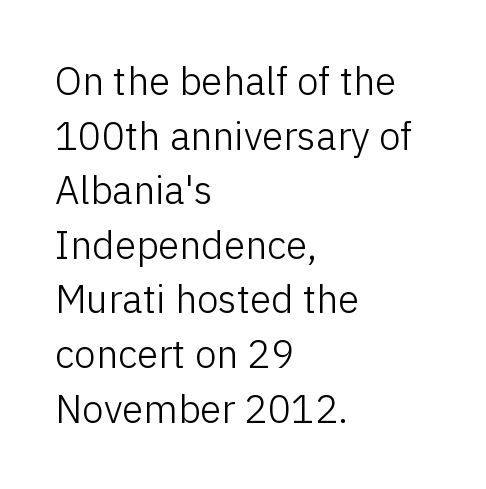
Q: Is the text bold? A: No.
Q: Is the text italic (slanted)? A: No, it is upright.
Q: Is the typeface a serif or a sans-serif typeface? A: Sans-serif.
Q: Is the text underlined? A: No.
Q: How is the paragraph aligned? A: Left-aligned.
Q: Is the spacing between letters normal or unusually wide? A: Normal.
Q: Is the spacing between lines tight, normal or loose? A: Normal.
Q: Width (condensed, normal, or wide)? A: Normal.
Q: Stroke contrast? A: Low.
Q: x-height? A: Medium.
Q: Monospaced? A: No.
